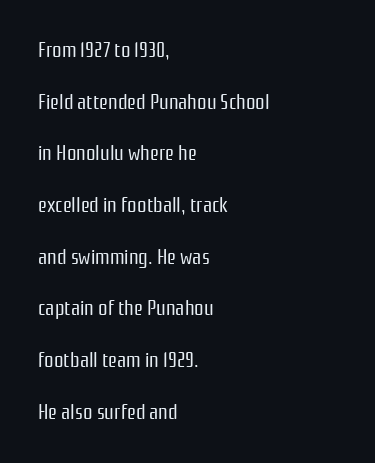
{"italic": "no", "bold": "no", "underline": "no", "align": "left", "line_spacing": "loose", "line_spacing_ratio": 2.46, "letter_spacing": "normal", "letter_spacing_em": 0.0, "glyph_px": 21}
